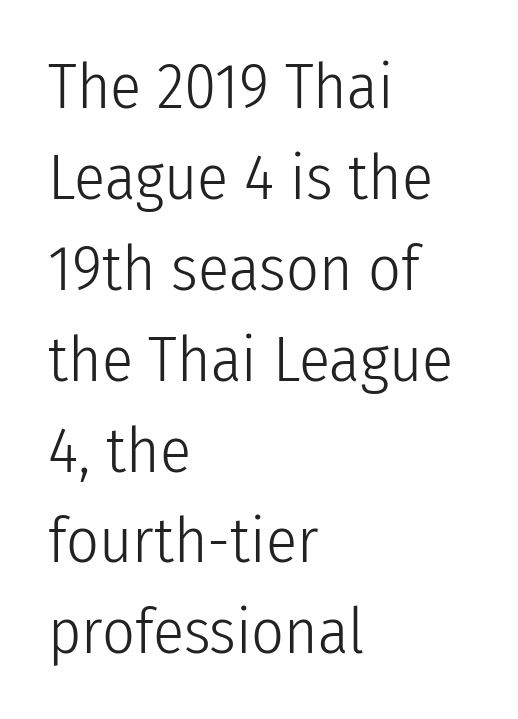
{"serif": "no", "italic": "no", "bold": "no", "weight": "light", "width": "condensed", "stroke_contrast": "low", "x_height": "medium", "monospaced": "no", "underline": "no", "align": "left", "line_spacing": "normal", "line_spacing_ratio": 1.42, "letter_spacing": "normal", "letter_spacing_em": 0.0, "glyph_px": 64}
